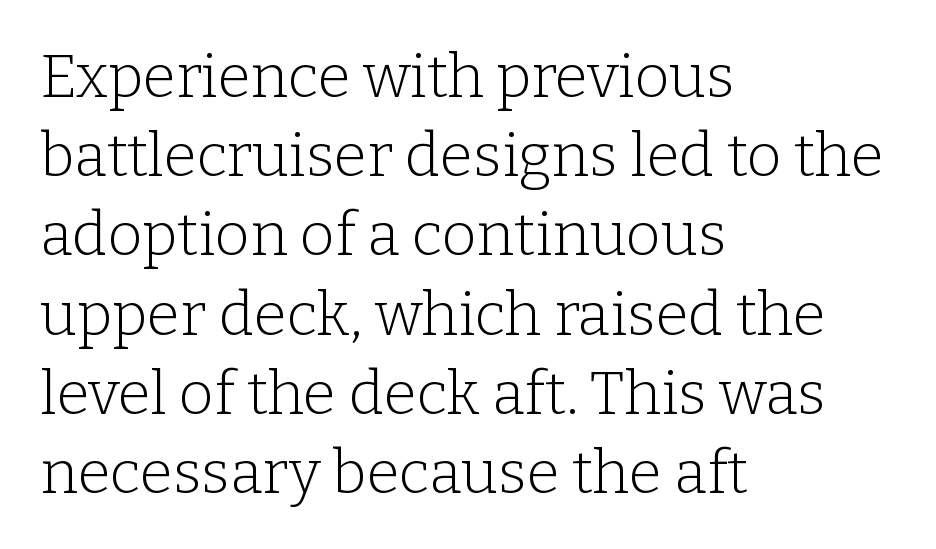
{"serif": "yes", "italic": "no", "bold": "no", "weight": "light", "width": "normal", "stroke_contrast": "low", "x_height": "medium", "monospaced": "no", "underline": "no", "align": "left", "line_spacing": "normal", "line_spacing_ratio": 1.32, "letter_spacing": "normal", "letter_spacing_em": 0.0, "glyph_px": 60}
